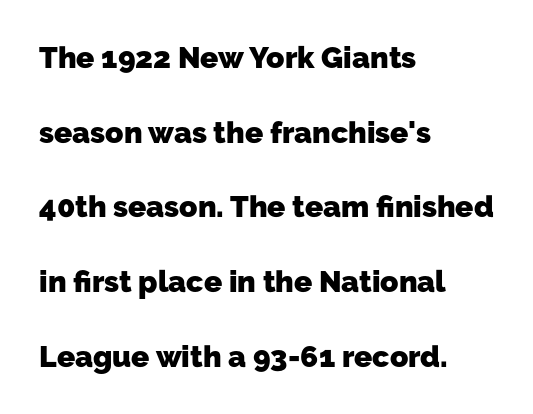
The image shows 30 px heavy sans-serif type; set left-aligned, loose line spacing (2.49x), normal letter spacing, not underlined; low stroke contrast and a medium x-height.
